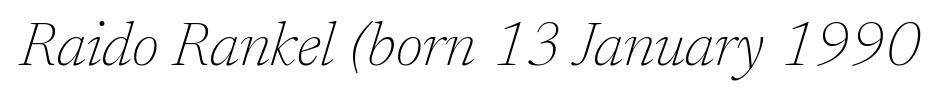
The passage shown is not bold in any degree. To sum up the face: it has serifs. Unmarked baselines from the first word to the last. Note the varied advance widths — an 'i' is clearly narrower than an 'm'. The type is set solid horizontally, with unmodified tracking.
